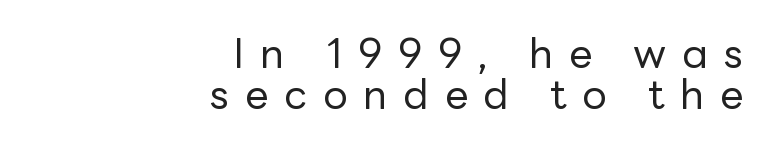
Stroke mass is kept to a normal reading level or below. Does extra space separate the letters? Yes, quite a lot of it. Lines of text with bare space underneath. The type family on display is of the sans-serif kind. Notice how descenders almost collide with the ascenders below — that's tight leading. These lines are set flush right with a ragged left edge.
